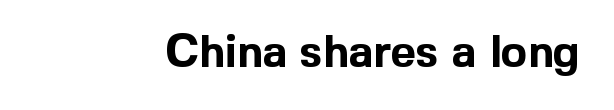
{"serif": "no", "italic": "no", "bold": "yes", "weight": "bold", "width": "normal", "x_height": "medium", "monospaced": "no", "underline": "no", "letter_spacing": "normal", "letter_spacing_em": 0.0, "glyph_px": 44}
